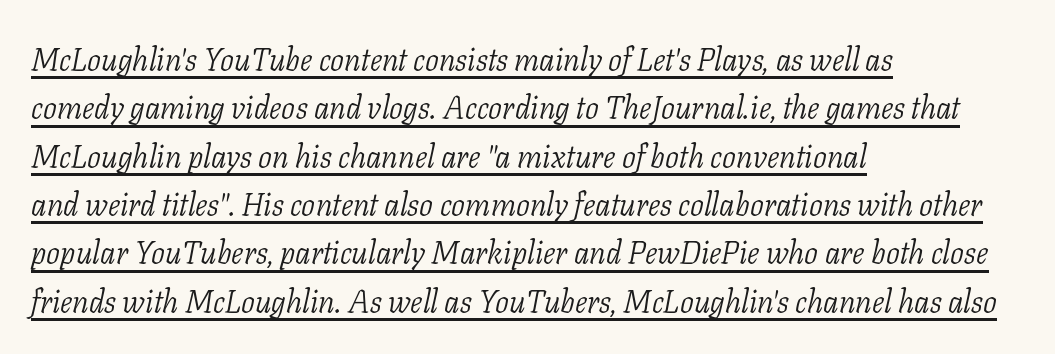
{"serif": "yes", "italic": "yes", "lean": "right", "slant_degrees": 11, "bold": "no", "weight": "light", "width": "normal", "stroke_contrast": "low", "x_height": "medium", "monospaced": "no", "underline": "yes", "align": "left", "line_spacing": "normal", "line_spacing_ratio": 1.56, "letter_spacing": "normal", "letter_spacing_em": 0.0, "glyph_px": 31}
